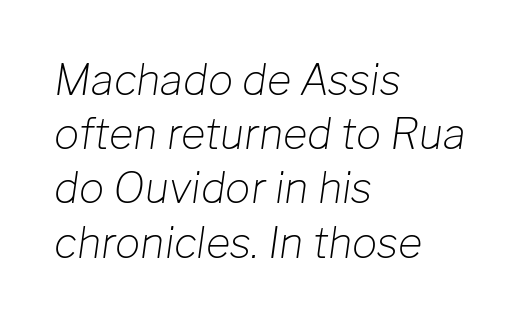
Q: Is the text bold? A: No.
Q: Is the text italic (slanted)? A: Yes, it leans right by about 8 degrees.
Q: Is the text underlined? A: No.
Q: How is the paragraph aligned? A: Left-aligned.
Q: Is the spacing between letters normal or unusually wide? A: Normal.
Q: Is the spacing between lines tight, normal or loose? A: Normal.
Q: Width (condensed, normal, or wide)? A: Normal.
Q: Stroke contrast? A: Low.
Q: x-height? A: Medium.
Q: Monospaced? A: No.
